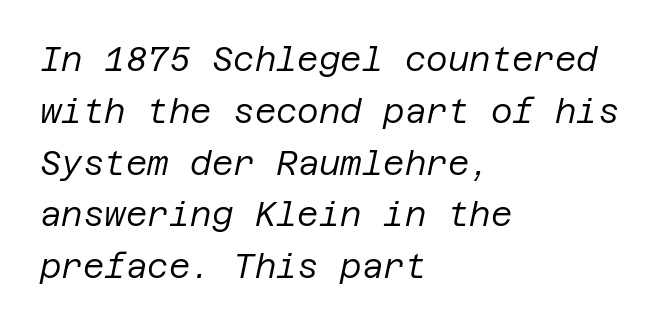
{"italic": "yes", "lean": "right", "slant_degrees": 12, "bold": "no", "weight": "regular", "width": "normal", "stroke_contrast": "low", "x_height": "large", "underline": "no", "align": "left", "line_spacing": "normal", "line_spacing_ratio": 1.57, "letter_spacing": "normal", "letter_spacing_em": 0.0, "glyph_px": 33}
